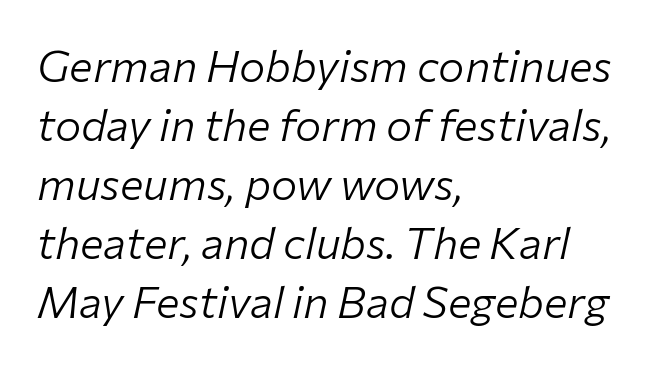
Letters have the restrained weight of plain body copy at most. The line-height multiplier appears to be the usual default. Note the varied advance widths — an 'i' is clearly narrower than an 'm'. The passage shown is not underscored anywhere. It's the slanting kind of type. Does extra space separate the letters? No, they use regular spacing.
